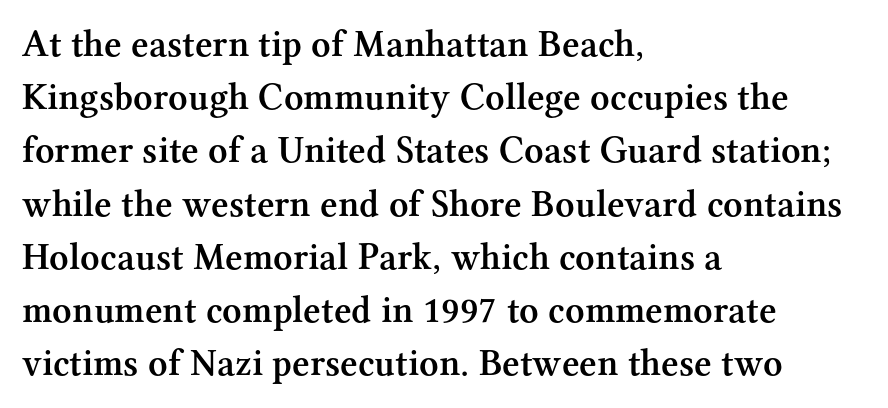
Font category for this specimen: serif. Strokes here are thickened, but only to semibold level. This rendering features lettering with no underline. The letters stand straight up with perfectly vertical stems.
